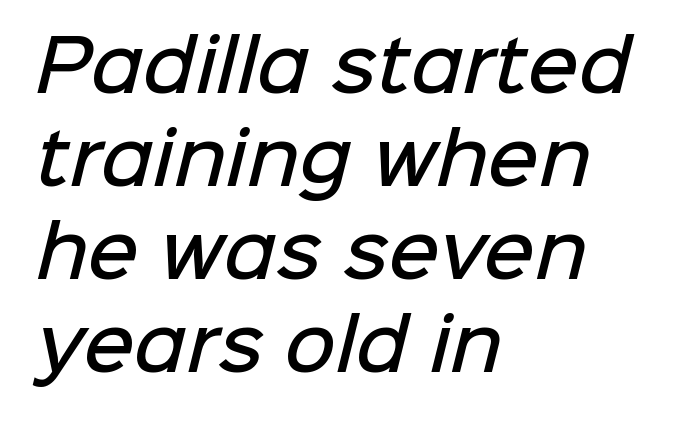
There is no visible air inserted between adjacent glyphs. This is moderately heavy type, rendered in semibold. One-word summary of the alignment: left. Regarding serifs, this sample does without them. Honestly, there is no underline to notice here at all. Each letter keeps its own natural width here, so spacing adapts to shape.
